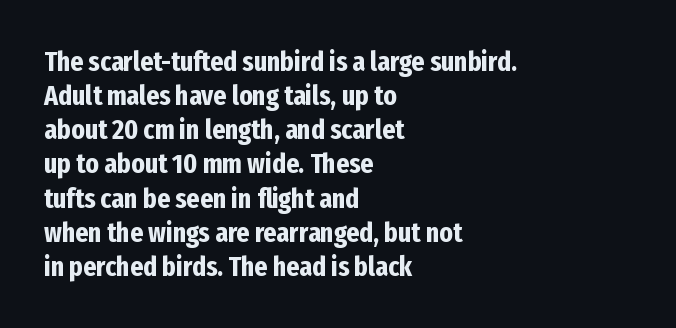
Heavy-handed strokes throughout: this text is bold. This sample has the flowing, uneven cadence of proportional lettering. Look at the bottom of the vertical strokes: they stop flat, with no serifs. The compositor pushed each line to the left boundary. Unmarked baselines from the first word to the last.
